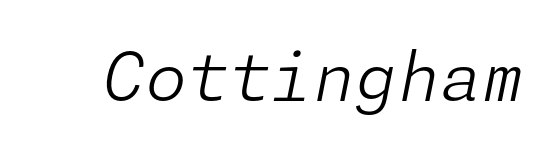
Q: Is the text bold? A: No.
Q: Is the text italic (slanted)? A: Yes, it leans right by about 11 degrees.
Q: Is the text underlined? A: No.
Q: Is the spacing between letters normal or unusually wide? A: Normal.
Q: Width (condensed, normal, or wide)? A: Normal.
Q: Stroke contrast? A: Low.
Q: x-height? A: Medium.
